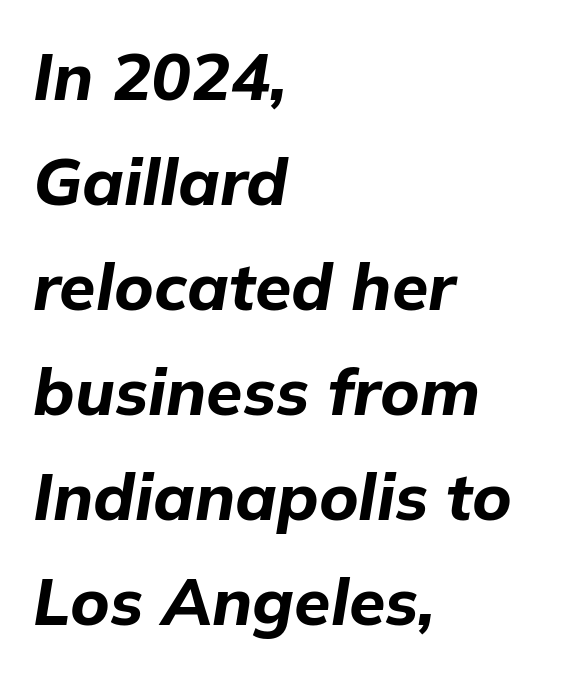
Q: Is the text bold? A: Yes.
Q: Is the text italic (slanted)? A: Yes, it leans right by about 9 degrees.
Q: Is the text underlined? A: No.
Q: How is the paragraph aligned? A: Left-aligned.
Q: Is the spacing between letters normal or unusually wide? A: Normal.
Q: Is the spacing between lines tight, normal or loose? A: Normal.
Q: Width (condensed, normal, or wide)? A: Normal.
Q: Stroke contrast? A: Low.
Q: x-height? A: Medium.
Q: Monospaced? A: No.
